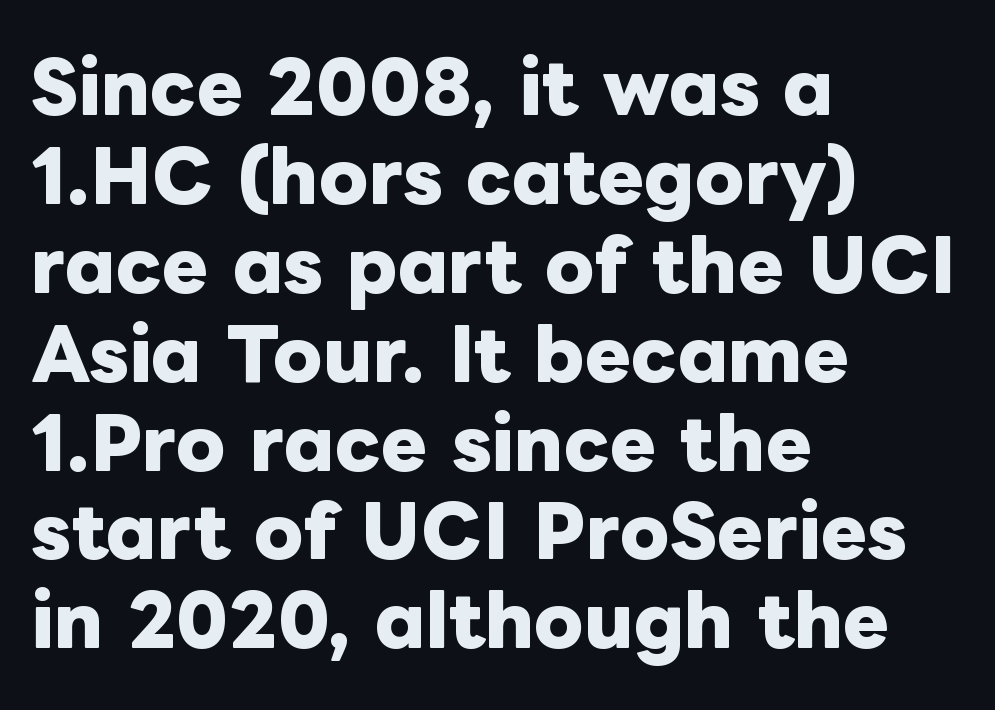
The rendering uses a bold face; every stroke is thick and dark. Regarding leading, the lines here are spaced in the standard way. No extra tracking has been applied to these lines. The gap between lines stays unmarked. A student would call this left alignment; a typographer would say flush left, rag right.
